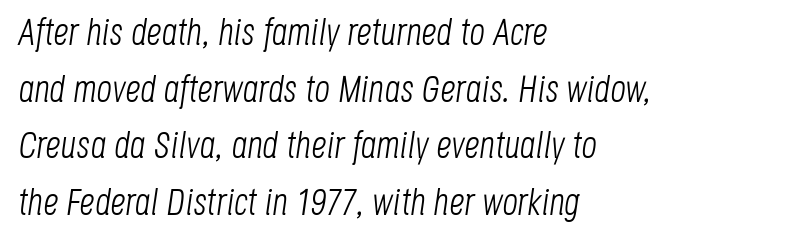
{"italic": "yes", "lean": "right", "slant_degrees": 8, "bold": "no", "weight": "light", "width": "condensed", "stroke_contrast": "low", "x_height": "large", "monospaced": "no", "underline": "no", "align": "left", "line_spacing": "normal", "line_spacing_ratio": 1.49, "letter_spacing": "normal", "letter_spacing_em": 0.0, "glyph_px": 38}
